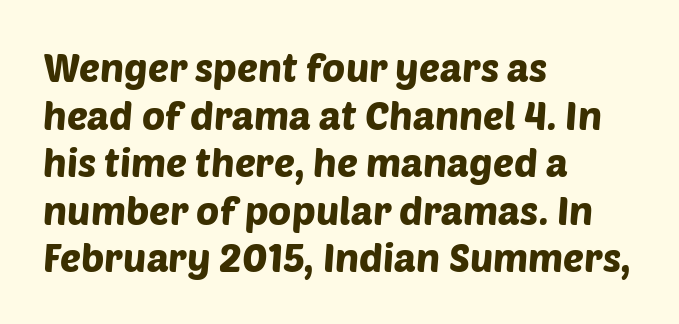
{"serif": "no", "width": "normal", "stroke_contrast": "low", "x_height": "large", "monospaced": "no", "underline": "no", "align": "left", "line_spacing_ratio": 1.22, "letter_spacing": "normal", "letter_spacing_em": 0.0, "glyph_px": 39}
